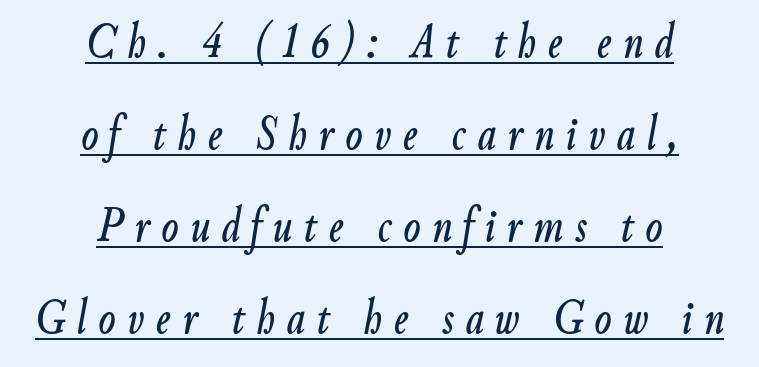
The image shows 50 px condensed type, italic (leaning right); set centered, line spacing 1.84x, unusually wide letter spacing (+0.23 em), underlined; low stroke contrast and a small x-height.
